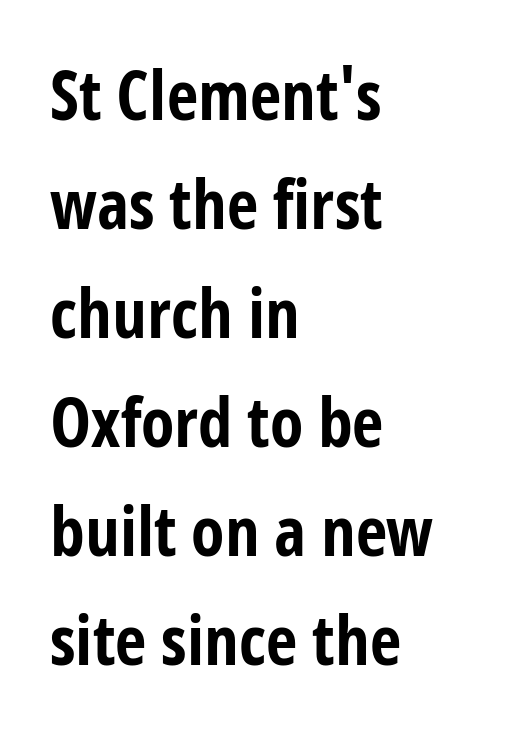
{"serif": "no", "italic": "no", "bold": "yes", "weight": "bold", "width": "condensed", "stroke_contrast": "low", "x_height": "medium", "monospaced": "no", "underline": "no", "align": "left", "line_spacing": "normal", "line_spacing_ratio": 1.58, "letter_spacing": "normal", "letter_spacing_em": 0.0, "glyph_px": 69}
